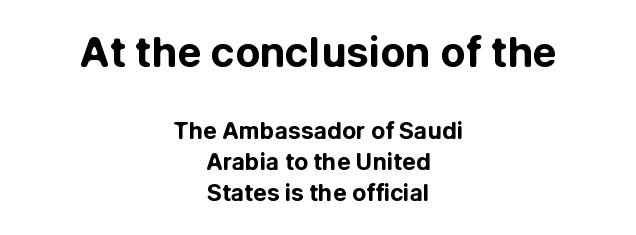
{"serif": "no", "italic": "no", "bold": "yes", "weight": "bold", "width": "normal", "stroke_contrast": "low", "x_height": "medium", "monospaced": "no", "underline": "no", "align": "center", "line_spacing": "normal", "line_spacing_ratio": 1.36, "letter_spacing": "normal", "letter_spacing_em": 0.0, "larger_block": "first", "size_ratio": 1.78, "glyph_px": 41}
